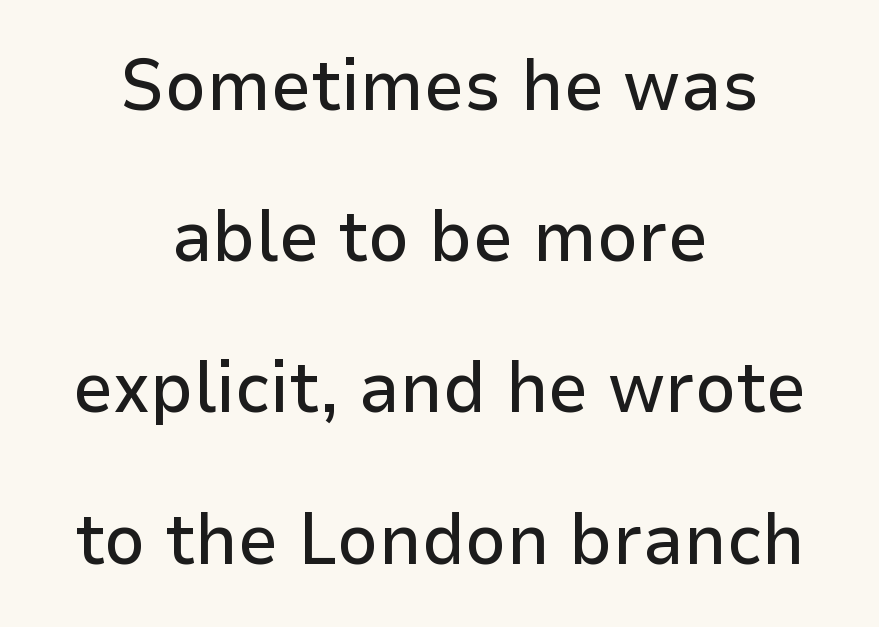
{"serif": "no", "italic": "no", "width": "normal", "stroke_contrast": "low", "x_height": "medium", "monospaced": "no", "underline": "no", "align": "center", "line_spacing": "loose", "line_spacing_ratio": 2.1, "letter_spacing": "normal", "letter_spacing_em": 0.0, "glyph_px": 72}
